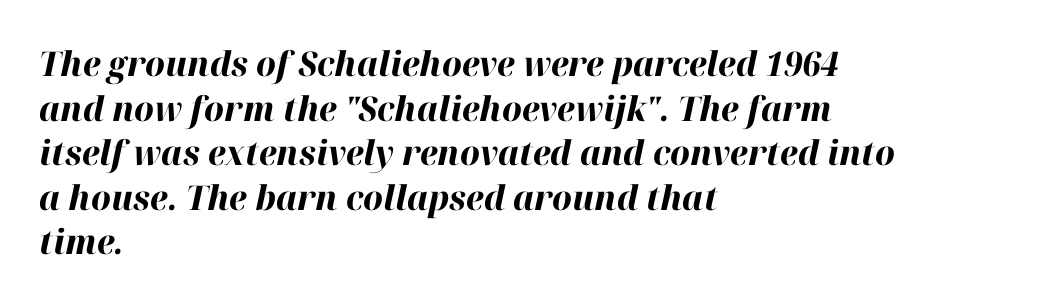
Q: Is the text bold? A: Yes.
Q: Is the text italic (slanted)? A: Yes, it leans right by about 12 degrees.
Q: Is the text underlined? A: No.
Q: How is the paragraph aligned? A: Left-aligned.
Q: Is the spacing between letters normal or unusually wide? A: Normal.
Q: Is the spacing between lines tight, normal or loose? A: Normal.
Q: Width (condensed, normal, or wide)? A: Normal.
Q: Stroke contrast? A: High.
Q: x-height? A: Medium.
Q: Monospaced? A: No.
